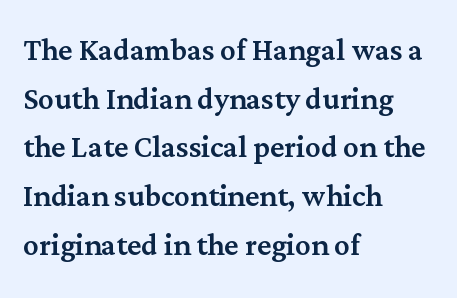
{"serif": "yes", "italic": "no", "width": "normal", "stroke_contrast": "medium", "x_height": "medium", "monospaced": "no", "underline": "no", "align": "left", "line_spacing": "normal", "line_spacing_ratio": 1.25, "letter_spacing": "normal", "letter_spacing_em": 0.0, "glyph_px": 39}
